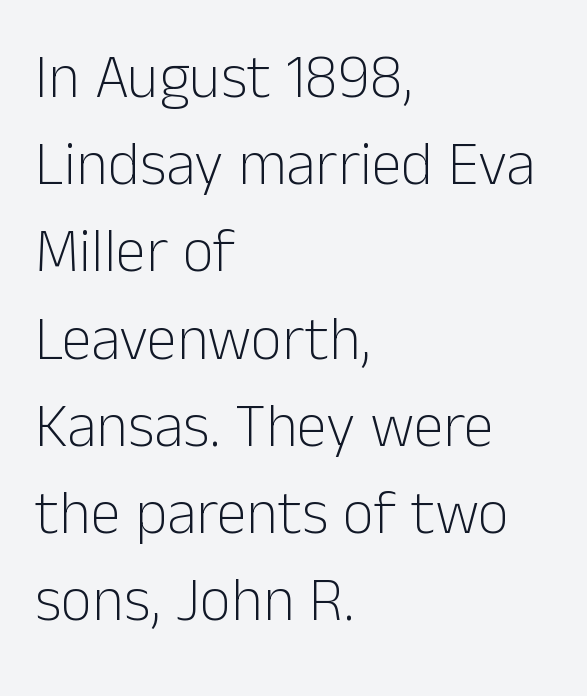
Q: Is the text bold? A: No.
Q: Is the text italic (slanted)? A: No, it is upright.
Q: Is the typeface a serif or a sans-serif typeface? A: Sans-serif.
Q: Is the text underlined? A: No.
Q: How is the paragraph aligned? A: Left-aligned.
Q: Is the spacing between letters normal or unusually wide? A: Normal.
Q: Is the spacing between lines tight, normal or loose? A: Normal.
Q: Width (condensed, normal, or wide)? A: Normal.
Q: Stroke contrast? A: Low.
Q: x-height? A: Medium.
Q: Monospaced? A: No.
